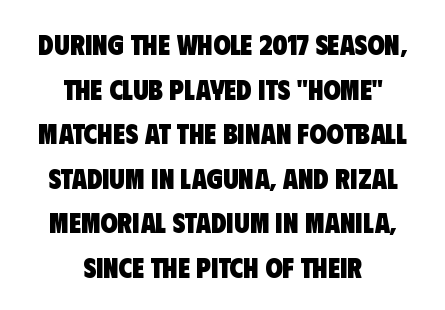
Q: Is the text bold? A: Yes.
Q: Is the typeface a serif or a sans-serif typeface? A: Sans-serif.
Q: Is the text underlined? A: No.
Q: How is the paragraph aligned? A: Centered.
Q: Is the spacing between letters normal or unusually wide? A: Normal.
Q: Is the spacing between lines tight, normal or loose? A: Normal.
Q: Width (condensed, normal, or wide)? A: Condensed.
Q: Stroke contrast? A: Low.
Q: x-height? A: Large.
Q: Monospaced? A: No.
